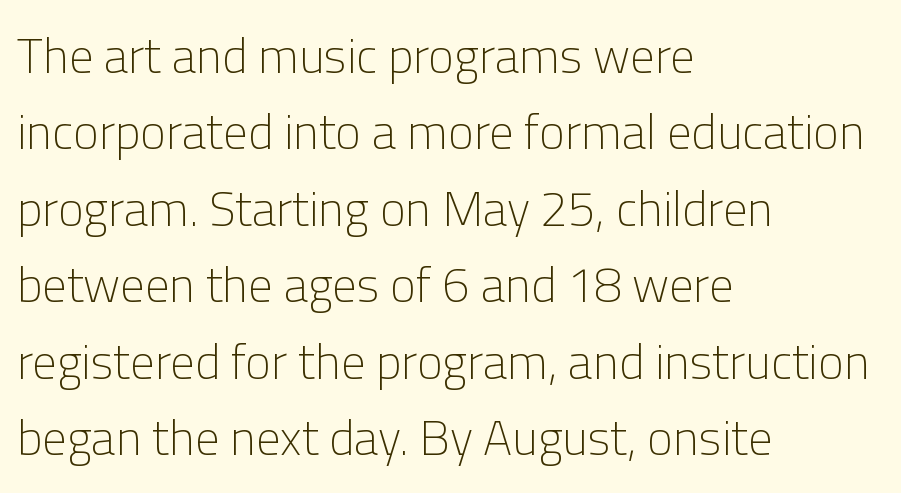
{"serif": "no", "italic": "no", "bold": "no", "weight": "light", "width": "normal", "stroke_contrast": "low", "x_height": "medium", "monospaced": "no", "underline": "no", "align": "left", "line_spacing": "normal", "line_spacing_ratio": 1.56, "letter_spacing": "normal", "letter_spacing_em": 0.0, "glyph_px": 49}
